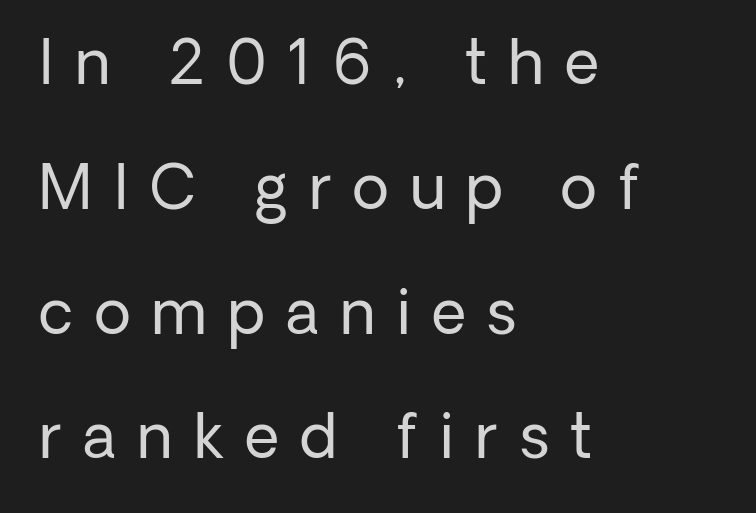
Q: Is the text bold? A: No.
Q: Is the text italic (slanted)? A: No, it is upright.
Q: Is the typeface a serif or a sans-serif typeface? A: Sans-serif.
Q: Is the text underlined? A: No.
Q: How is the paragraph aligned? A: Left-aligned.
Q: Is the spacing between letters normal or unusually wide? A: Unusually wide.
Q: Is the spacing between lines tight, normal or loose? A: Loose.
Q: Width (condensed, normal, or wide)? A: Normal.
Q: Stroke contrast? A: Low.
Q: x-height? A: Medium.
Q: Monospaced? A: No.
